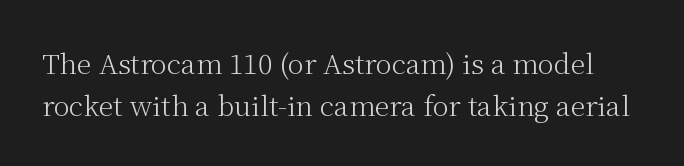
A clean baseline with only descenders dipping below it. In terms of leading, this rendering sits right in the middle. The horizontal fit of the characters is conventional and even. If you drew a line through each stem, it would be perfectly vertical.
